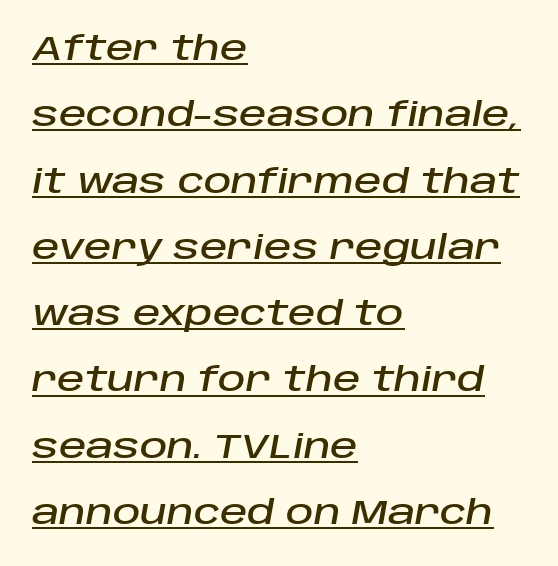
Q: Is the text italic (slanted)? A: Yes, it leans right by about 10 degrees.
Q: Is the text underlined? A: Yes.
Q: How is the paragraph aligned? A: Left-aligned.
Q: Is the spacing between letters normal or unusually wide? A: Normal.
Q: Is the spacing between lines tight, normal or loose? A: Loose.
Q: Width (condensed, normal, or wide)? A: Normal.
Q: Stroke contrast? A: Low.
Q: x-height? A: Large.
Q: Monospaced? A: No.
